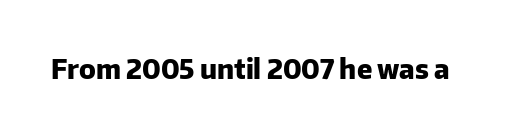
The image shows 27 px bold type, upright; set normal letter spacing, not underlined.
